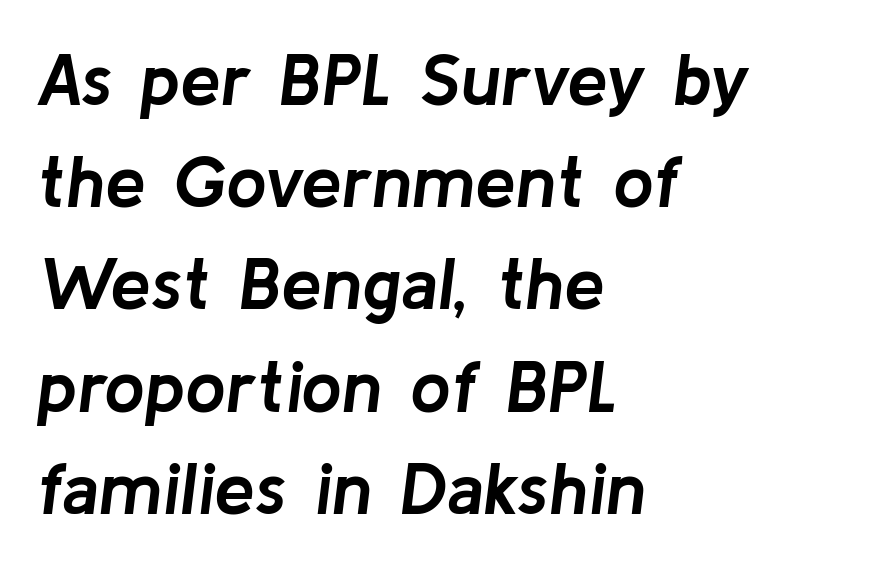
You'd pick this weight for a headline — it's a proper bold. Spacing verdict: proportional, widths tailored to each character. The line-height multiplier appears to be the usual default. This sample is left-justified, so line endings fall wherever the words run out. The glyphs look as if they've been sheared to an angle. A bare baseline throughout the passage.
